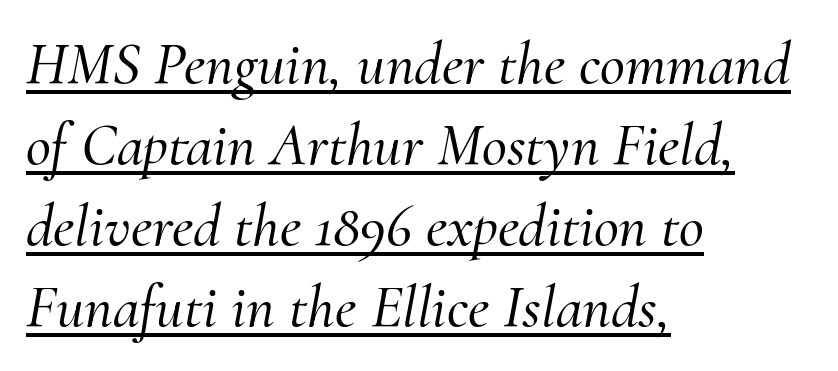
Q: Is the text italic (slanted)? A: Yes, it leans right by about 10 degrees.
Q: Is the typeface a serif or a sans-serif typeface? A: Serif.
Q: Is the text underlined? A: Yes.
Q: How is the paragraph aligned? A: Left-aligned.
Q: Is the spacing between letters normal or unusually wide? A: Normal.
Q: Is the spacing between lines tight, normal or loose? A: Normal.
Q: Width (condensed, normal, or wide)? A: Normal.
Q: Stroke contrast? A: Medium.
Q: x-height? A: Small.
Q: Monospaced? A: No.
